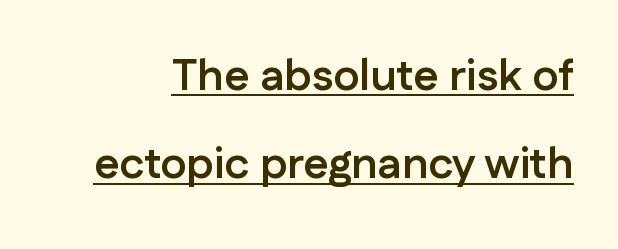
Q: Is the text bold? A: Yes.
Q: Is the text italic (slanted)? A: No, it is upright.
Q: Is the typeface a serif or a sans-serif typeface? A: Sans-serif.
Q: Is the text underlined? A: Yes.
Q: Is the spacing between letters normal or unusually wide? A: Normal.
Q: Is the spacing between lines tight, normal or loose? A: Loose.
Q: Width (condensed, normal, or wide)? A: Normal.
Q: Stroke contrast? A: Low.
Q: x-height? A: Medium.
Q: Monospaced? A: No.
